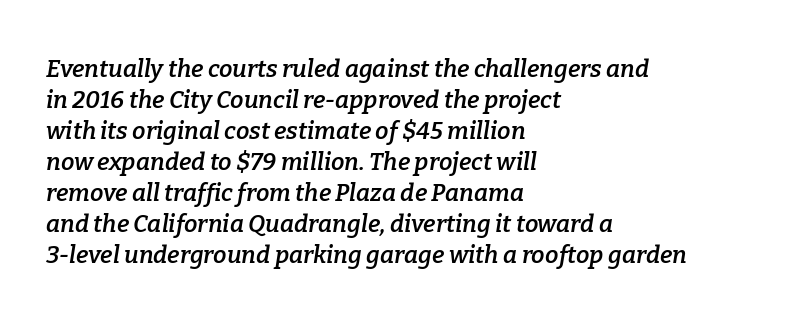
No extra tracking has been applied to these lines. Honestly, the row spacing looks completely unremarkable. Alignment: flush left. How heavy is the stroke? Medium-heavy — a semibold, shy of bold. If you drew a line through each stem, it would be angled.
